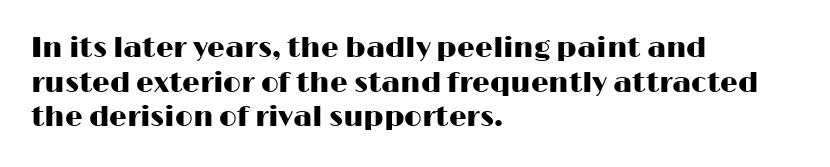
Students, note that the glyphs here touch the page at normal intervals. Italic? Not at all — the glyphs are vertical. The glyphs in this specimen are sans serif. The rendering uses natural spacing where letterforms have individual widths. Visually the block forms a straight wall on the left and a jagged coastline on the right. Descenders hang freely into open space.
